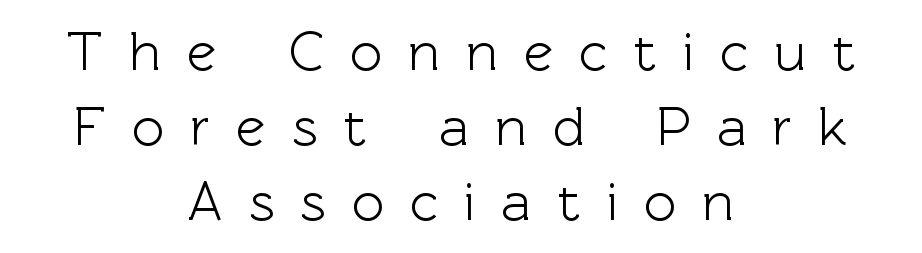
{"serif": "no", "italic": "no", "width": "normal", "x_height": "medium", "monospaced": "no", "underline": "no", "align": "center", "line_spacing": "normal", "line_spacing_ratio": 1.36, "letter_spacing": "wide", "letter_spacing_em": 0.48, "glyph_px": 55}
